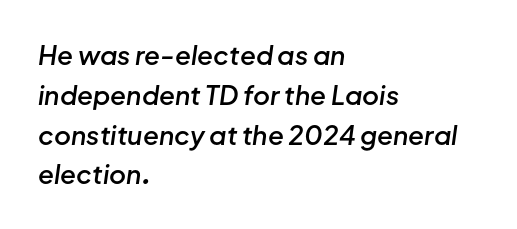
The image shows 26 px text type, italic (leaning right); set left-aligned, normal line spacing (1.53x), normal letter spacing, not underlined.
